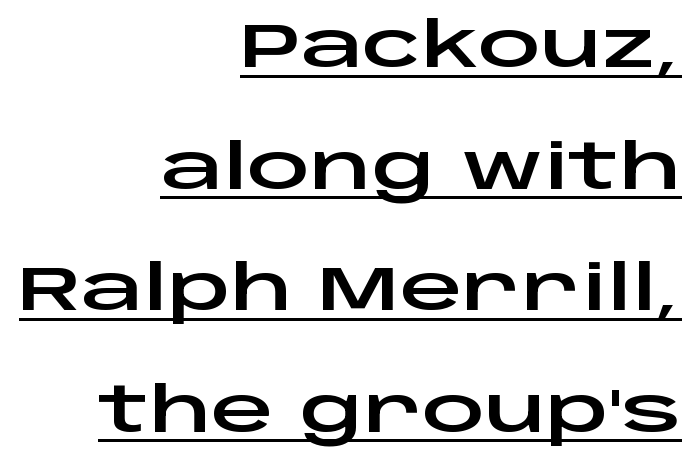
Does a line run under the words? Yes, clearly. Nope, no serifs anywhere on these letters. A student would call this right alignment; a typographer would say flush right, rag left. Short note: letters normally spaced.
